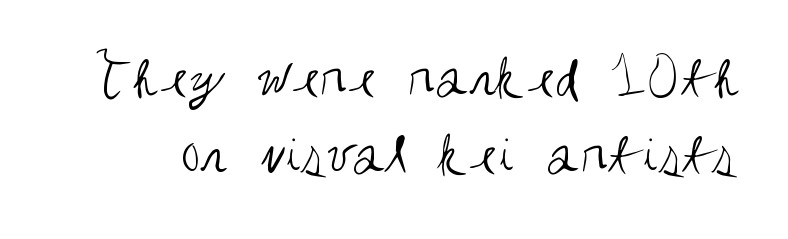
{"serif": "no", "bold": "no", "weight": "regular", "width": "condensed", "stroke_contrast": "medium", "x_height": "large", "monospaced": "no", "underline": "no", "line_spacing": "normal", "line_spacing_ratio": 1.27, "letter_spacing": "normal", "letter_spacing_em": 0.0, "glyph_px": 61}
